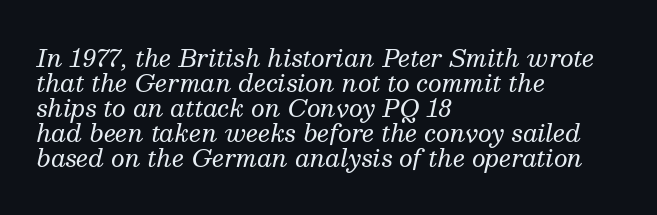
{"italic": "yes", "lean": "right", "slant_degrees": 13, "bold": "no", "underline": "no", "align": "left", "line_spacing": "tight", "line_spacing_ratio": 1.04, "letter_spacing": "normal", "letter_spacing_em": 0.0, "glyph_px": 24}
